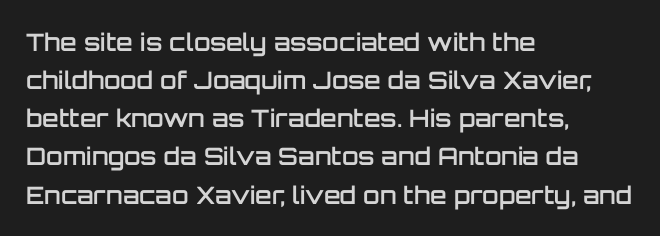
When letters stand straight like this, we call the style roman or upright. Look at the stroke-to-counter ratio: somewhat heavy, a semibold. Any mark beneath the type? The region is blank. The passage shown stacks its lines at a standard gap. No extra tracking has been applied to these lines.
